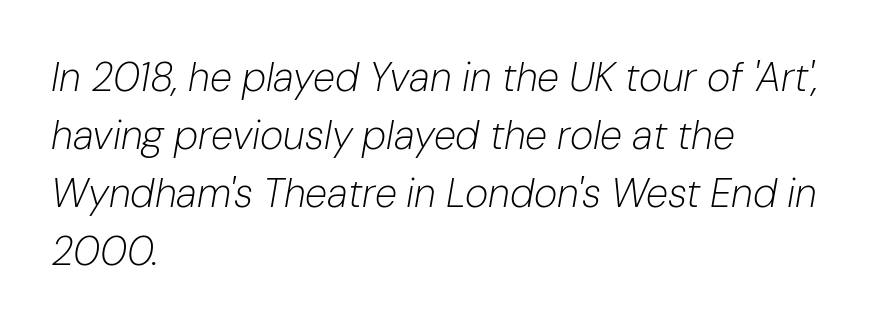
{"italic": "yes", "lean": "right", "slant_degrees": 10, "bold": "no", "weight": "light", "width": "normal", "stroke_contrast": "low", "x_height": "medium", "monospaced": "no", "underline": "no", "align": "left", "line_spacing": "normal", "line_spacing_ratio": 1.45, "letter_spacing": "normal", "letter_spacing_em": 0.0, "glyph_px": 40}
